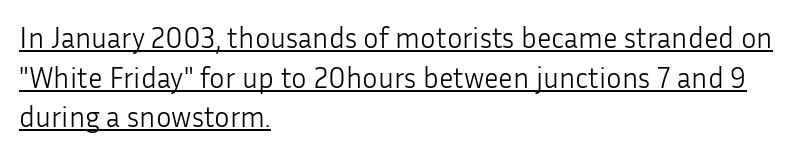
The image shows 29 px light sans-serif type, upright; set left-aligned, normal line spacing (1.37x), normal letter spacing, underlined; low stroke contrast and a medium x-height.
